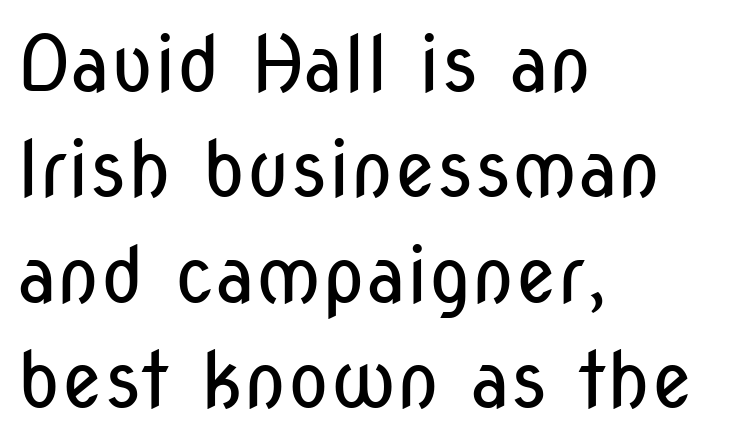
Inter-character spacing is left at the font's built-in metrics. Each stroke keeps to a modest, everyday thickness or less. The passage shown stacks its lines at a standard gap. The letters carry no serifs — their stems end cleanly without finishing strokes. The paragraph has a hard left edge and a soft right edge.
